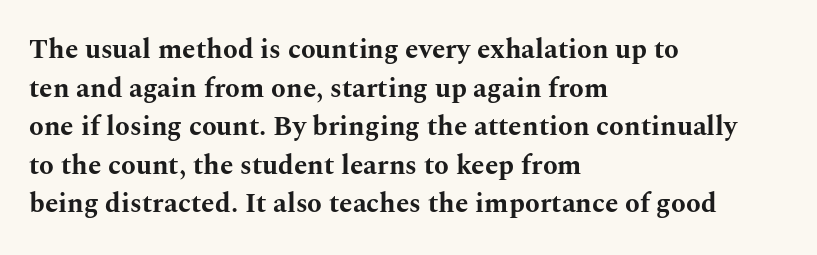
{"italic": "no", "bold": "yes", "underline": "no", "align": "left", "line_spacing": "normal", "line_spacing_ratio": 1.43, "letter_spacing": "normal", "letter_spacing_em": 0.0, "glyph_px": 27}
